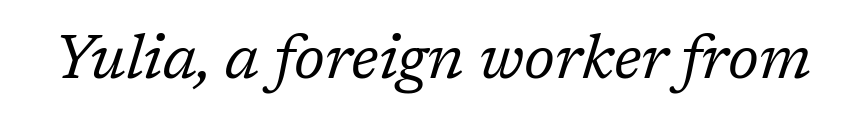
Q: Is the text bold? A: No.
Q: Is the text italic (slanted)? A: Yes, it leans right by about 17 degrees.
Q: Is the typeface a serif or a sans-serif typeface? A: Serif.
Q: Is the text underlined? A: No.
Q: Is the spacing between letters normal or unusually wide? A: Normal.
Q: Width (condensed, normal, or wide)? A: Normal.
Q: Stroke contrast? A: Low.
Q: x-height? A: Medium.
Q: Monospaced? A: No.
